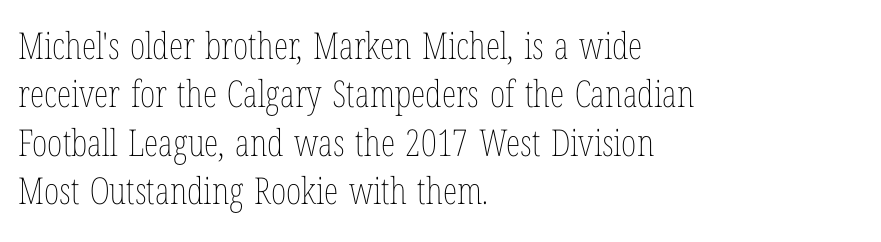
{"italic": "no", "bold": "no", "weight": "thin", "width": "condensed", "stroke_contrast": "low", "x_height": "medium", "monospaced": "no", "underline": "no", "align": "left", "line_spacing": "normal", "line_spacing_ratio": 1.31, "letter_spacing": "normal", "letter_spacing_em": 0.0, "glyph_px": 37}
